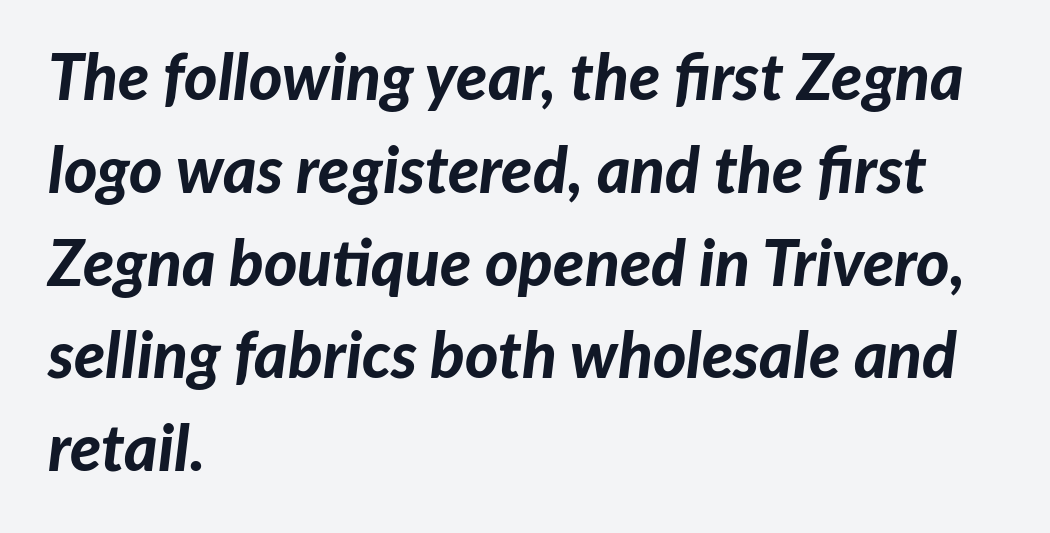
The image shows 64 px bold type, italic (leaning right); set left-aligned, normal line spacing (1.45x), normal letter spacing, not underlined; low stroke contrast and a medium x-height.
